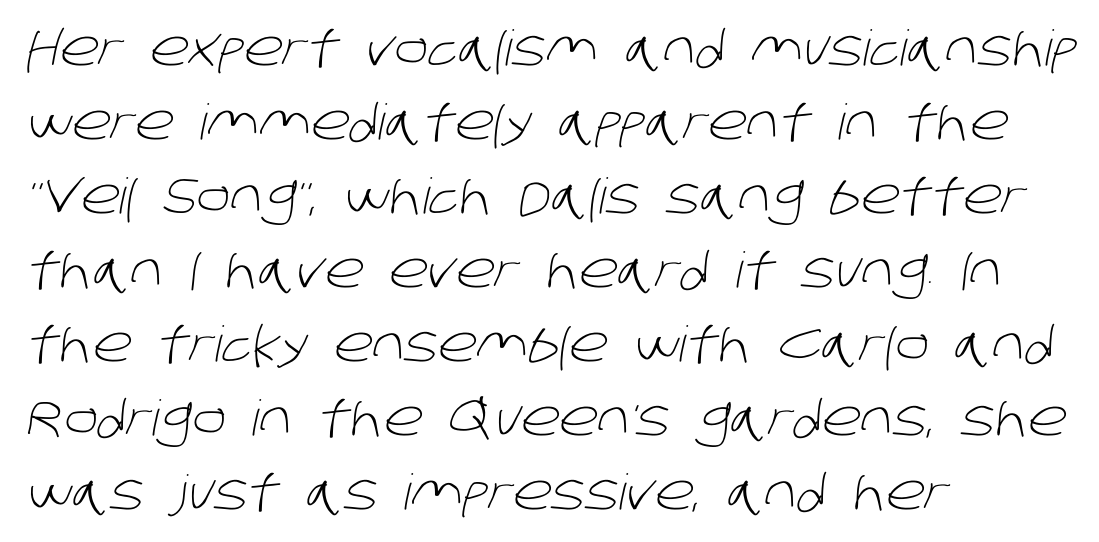
The image shows 49 px light sans-serif type; set left-aligned, normal line spacing (1.51x), normal letter spacing, not underlined; low stroke contrast and a large x-height.
